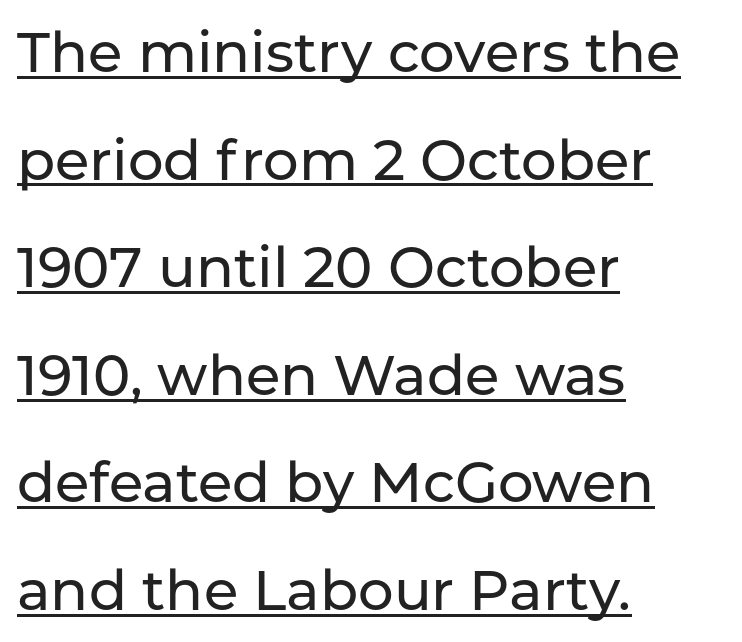
Q: Is the text italic (slanted)? A: No, it is upright.
Q: Is the typeface a serif or a sans-serif typeface? A: Sans-serif.
Q: Is the text underlined? A: Yes.
Q: How is the paragraph aligned? A: Left-aligned.
Q: Is the spacing between letters normal or unusually wide? A: Normal.
Q: Is the spacing between lines tight, normal or loose? A: Loose.
Q: Width (condensed, normal, or wide)? A: Normal.
Q: Stroke contrast? A: Low.
Q: x-height? A: Medium.
Q: Monospaced? A: No.
